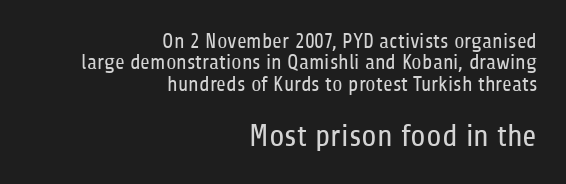
Rule under the text: the space is simply empty. Note: no serifs on the glyphs. Reading down the column, the eye jumps only a short way to each next line. The rendering enlarges the type as you move from the upper chunk to the lower.
